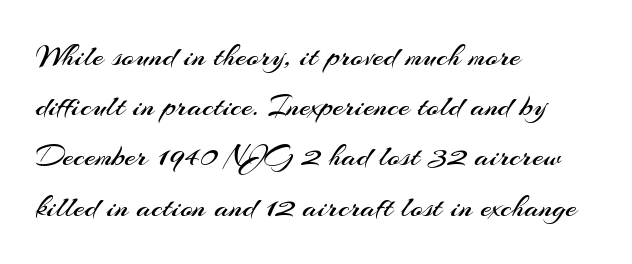
Is this a fixed-width face? No — the glyphs have proportional, varying widths. All the whitespace from short lines collects on the right. Honestly, there is no underline to notice here at all. The strokes are not fattened; the text isn't bold. Standard letterfit; no display-style spreading of the glyphs.
